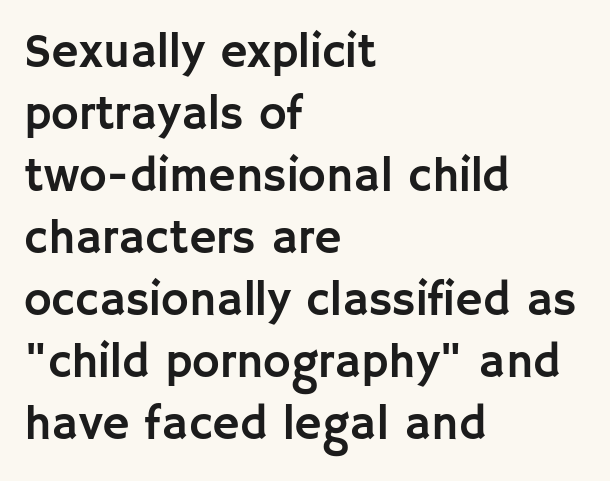
The image shows 47 px sans-serif type, upright; set left-aligned, normal line spacing (1.32x), normal letter spacing, not underlined; low stroke contrast and a large x-height.
